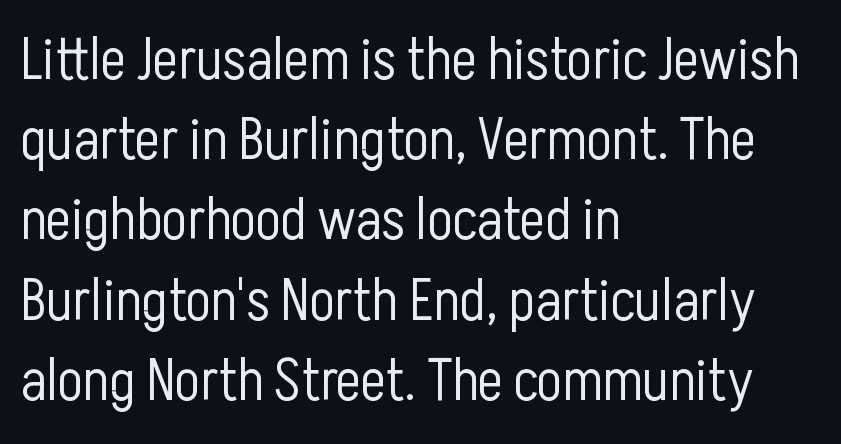
Q: Is the text bold? A: No.
Q: Is the text italic (slanted)? A: No, it is upright.
Q: Is the typeface a serif or a sans-serif typeface? A: Sans-serif.
Q: Is the text underlined? A: No.
Q: How is the paragraph aligned? A: Left-aligned.
Q: Is the spacing between letters normal or unusually wide? A: Normal.
Q: Is the spacing between lines tight, normal or loose? A: Normal.
Q: Width (condensed, normal, or wide)? A: Condensed.
Q: Stroke contrast? A: Low.
Q: x-height? A: Medium.
Q: Monospaced? A: No.
